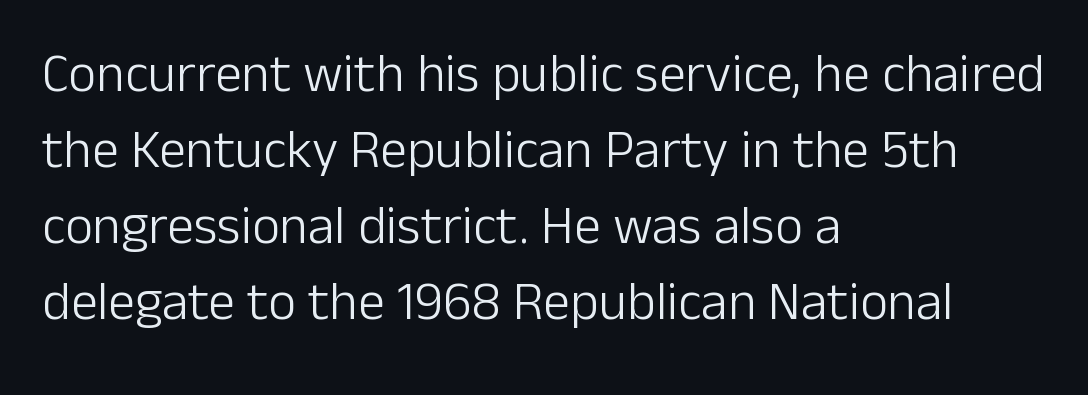
The words here are not underlined. Left-aligned paragraph, ragged on the right. Unbolded letterforms with no extra heft. Between one letter and the next there's only the usual sliver of space.
